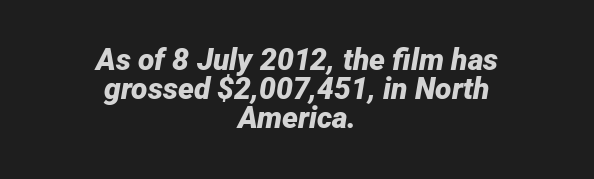
{"italic": "yes", "lean": "right", "slant_degrees": 12, "bold": "yes", "weight": "bold", "width": "normal", "stroke_contrast": "low", "x_height": "medium", "monospaced": "no", "underline": "no", "align": "center", "line_spacing": "tight", "line_spacing_ratio": 0.97, "letter_spacing": "normal", "letter_spacing_em": 0.0, "glyph_px": 30}
